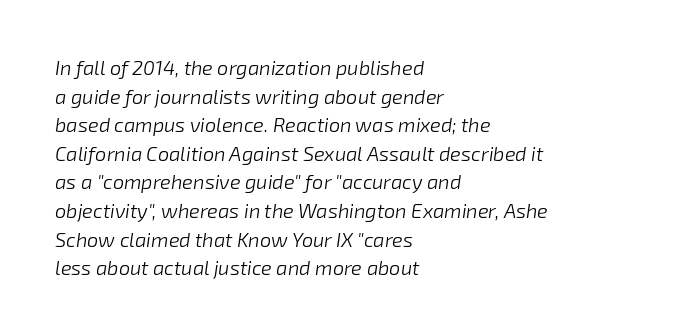
Q: Is the text bold? A: No.
Q: Is the text italic (slanted)? A: Yes, it leans right by about 8 degrees.
Q: Is the text underlined? A: No.
Q: How is the paragraph aligned? A: Left-aligned.
Q: Is the spacing between letters normal or unusually wide? A: Normal.
Q: Is the spacing between lines tight, normal or loose? A: Normal.
